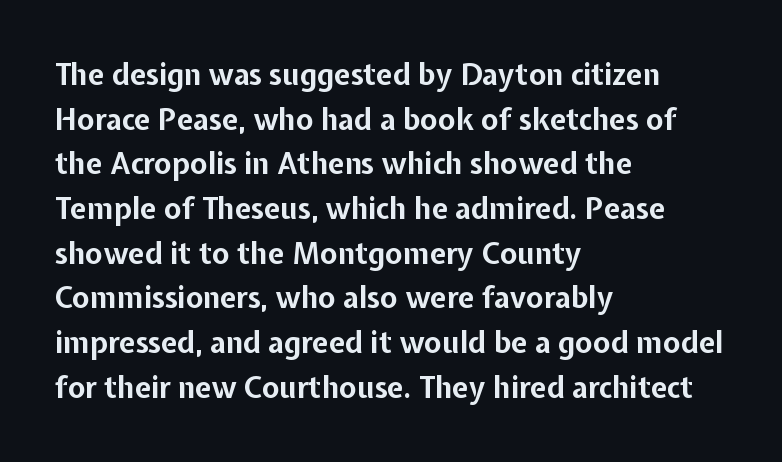
Q: Is the text bold? A: Yes.
Q: Is the text italic (slanted)? A: No, it is upright.
Q: Is the typeface a serif or a sans-serif typeface? A: Sans-serif.
Q: Is the text underlined? A: No.
Q: How is the paragraph aligned? A: Left-aligned.
Q: Is the spacing between letters normal or unusually wide? A: Normal.
Q: Is the spacing between lines tight, normal or loose? A: Normal.
Q: Width (condensed, normal, or wide)? A: Normal.
Q: Stroke contrast? A: Low.
Q: x-height? A: Medium.
Q: Monospaced? A: No.
